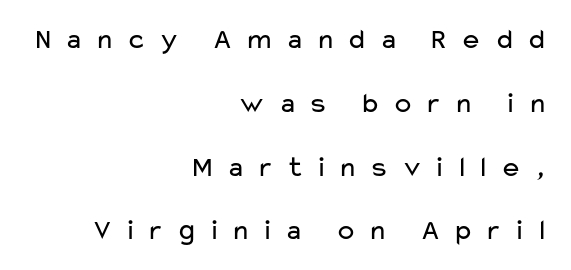
The image shows 29 px regular-weight, wide sans-serif type, upright; set right-aligned, loose line spacing (2.2x), unusually wide letter spacing (+0.39 em), not underlined; low stroke contrast and a medium x-height.
